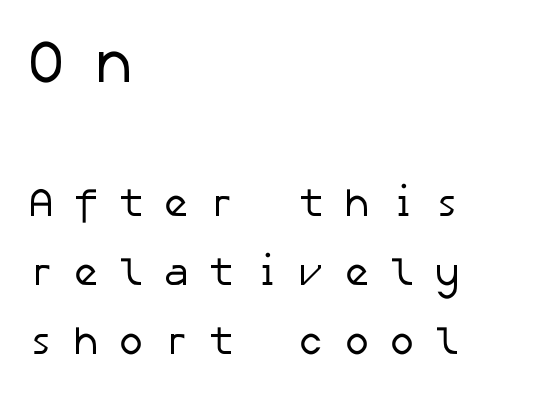
You could only call the tracking loose — the letters float apart. Typographically, this falls in the sans-serif category. Each stroke keeps to a modest, everyday thickness or less. Words float on clear page, feet unadorned.
